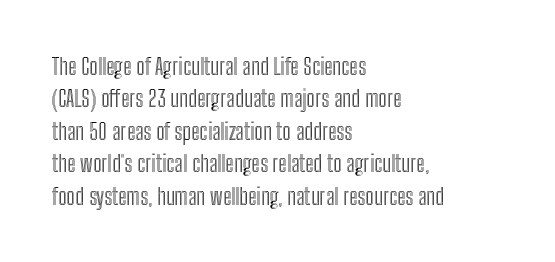
The image shows 23 px text type, upright; set left-aligned, normal line spacing (1.41x), normal letter spacing, not underlined.
